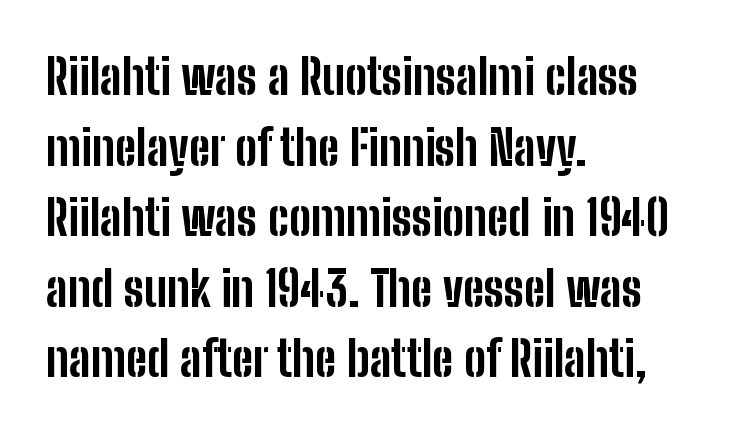
{"serif": "no", "italic": "no", "bold": "yes", "weight": "bold", "width": "condensed", "stroke_contrast": "low", "x_height": "medium", "monospaced": "no", "underline": "no", "align": "left", "line_spacing": "normal", "line_spacing_ratio": 1.44, "letter_spacing": "normal", "letter_spacing_em": 0.0, "glyph_px": 49}
